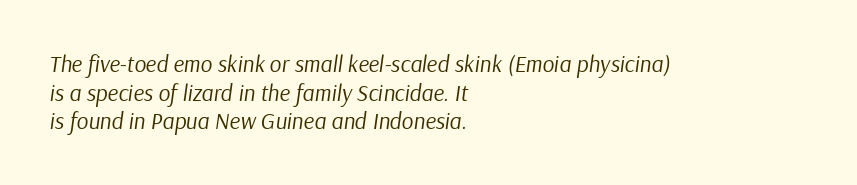
{"italic": "yes", "lean": "right", "slant_degrees": 9, "bold": "no", "underline": "no", "align": "left", "line_spacing_ratio": 1.24, "letter_spacing": "normal", "letter_spacing_em": 0.0, "glyph_px": 23}
